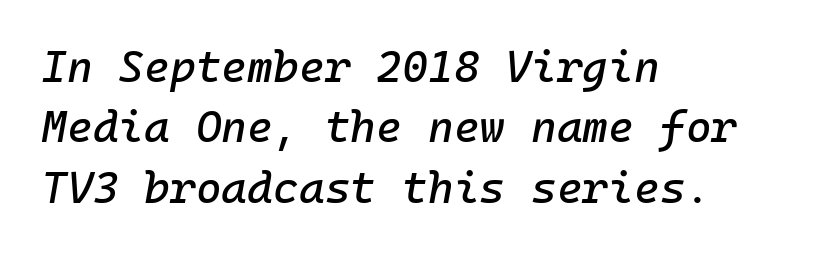
Q: Is the text italic (slanted)? A: Yes, it leans right by about 10 degrees.
Q: Is the text underlined? A: No.
Q: How is the paragraph aligned? A: Left-aligned.
Q: Is the spacing between letters normal or unusually wide? A: Normal.
Q: Is the spacing between lines tight, normal or loose? A: Normal.
Q: Width (condensed, normal, or wide)? A: Normal.
Q: Stroke contrast? A: Low.
Q: x-height? A: Medium.
